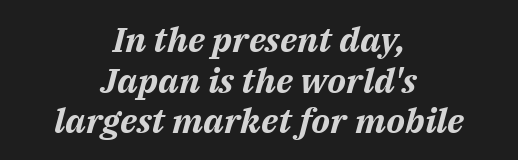
The image shows 35 px bold type, italic (leaning right); set centered, line spacing 1.16x, normal letter spacing, not underlined; medium stroke contrast and a medium x-height.
